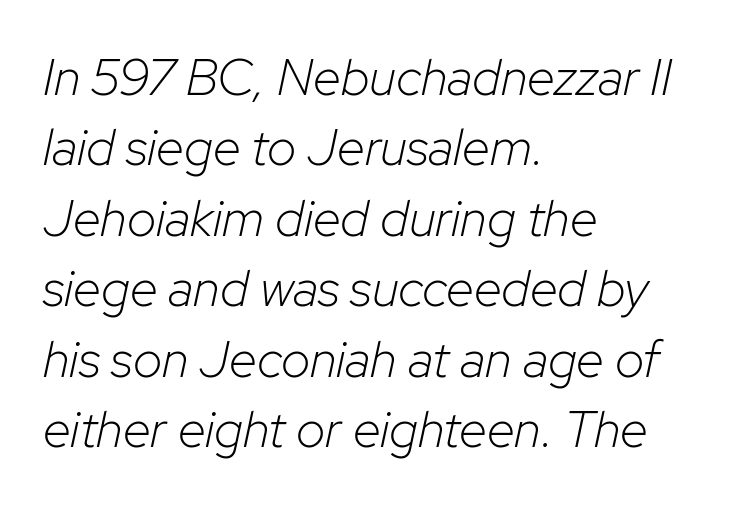
Q: Is the text bold? A: No.
Q: Is the text italic (slanted)? A: Yes, it leans right by about 12 degrees.
Q: Is the text underlined? A: No.
Q: How is the paragraph aligned? A: Left-aligned.
Q: Is the spacing between letters normal or unusually wide? A: Normal.
Q: Is the spacing between lines tight, normal or loose? A: Normal.
Q: Width (condensed, normal, or wide)? A: Normal.
Q: Stroke contrast? A: Low.
Q: x-height? A: Medium.
Q: Monospaced? A: No.
